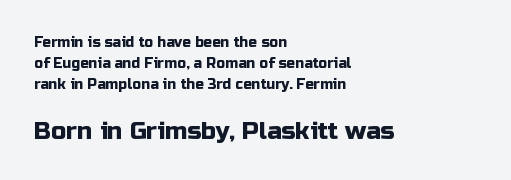
The image shows 24 px text type, upright; set left-aligned, normal line spacing (1.49x), normal letter spacing, not underlined; the second (bottom) block is 1.71x larger.
